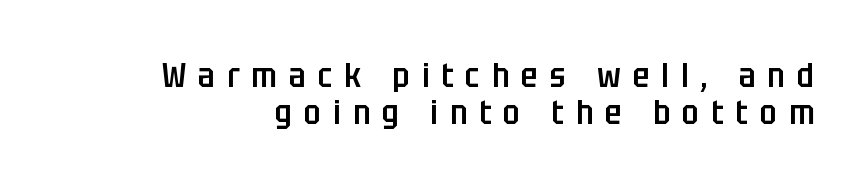
Q: Is the text bold? A: Semi-bold.
Q: Is the text italic (slanted)? A: No, it is upright.
Q: Is the typeface a serif or a sans-serif typeface? A: Sans-serif.
Q: Is the text underlined? A: No.
Q: Is the spacing between letters normal or unusually wide? A: Unusually wide.
Q: Is the spacing between lines tight, normal or loose? A: Tight.
Q: Width (condensed, normal, or wide)? A: Condensed.
Q: Stroke contrast? A: Low.
Q: x-height? A: Large.
Q: Monospaced? A: No.
